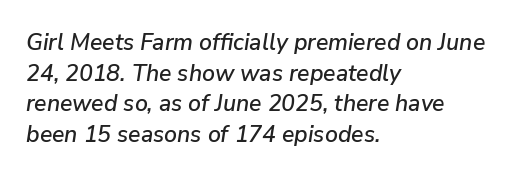
The image shows 23 px text type, italic (leaning right); set left-aligned, normal line spacing (1.33x), normal letter spacing, not underlined.
